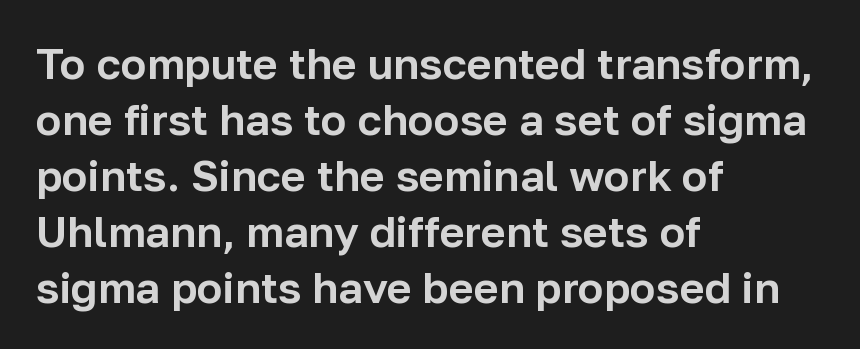
{"serif": "no", "italic": "no", "width": "normal", "stroke_contrast": "low", "x_height": "medium", "monospaced": "no", "underline": "no", "align": "left", "line_spacing": "normal", "line_spacing_ratio": 1.3, "letter_spacing": "normal", "letter_spacing_em": 0.0, "glyph_px": 43}
